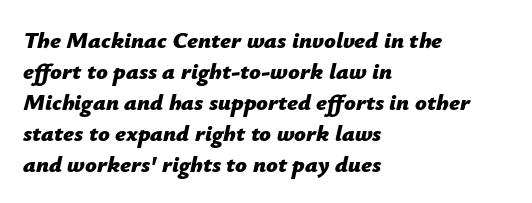
Q: Is the text bold? A: Yes.
Q: Is the text italic (slanted)? A: Yes, it leans right by about 12 degrees.
Q: Is the text underlined? A: No.
Q: How is the paragraph aligned? A: Left-aligned.
Q: Is the spacing between letters normal or unusually wide? A: Normal.
Q: Is the spacing between lines tight, normal or loose? A: Normal.
